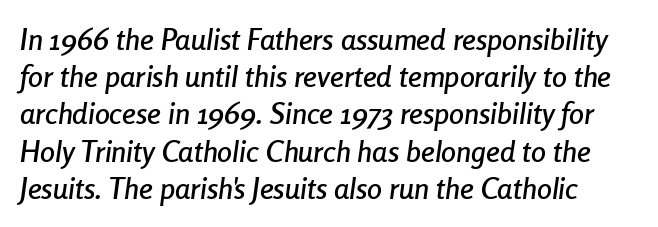
The image shows 30 px condensed type, italic (leaning right); set line spacing 1.24x, normal letter spacing, not underlined; low stroke contrast and a medium x-height.
